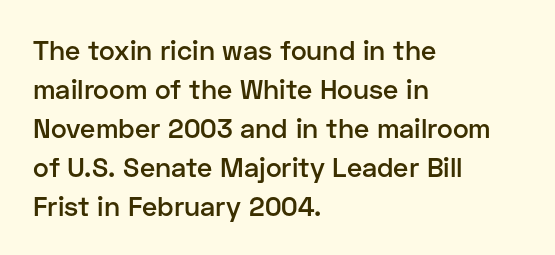
{"italic": "no", "bold": "semi", "underline": "no", "align": "left", "line_spacing": "normal", "line_spacing_ratio": 1.44, "letter_spacing": "normal", "letter_spacing_em": 0.0, "glyph_px": 27}
